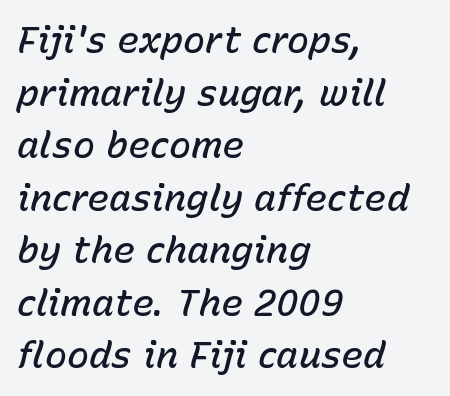
In terms of leading, this rendering sits right in the middle. An italicized treatment has been applied to the whole sample. Standard letterfit; no display-style spreading of the glyphs. Character widths vary here, with narrow letters taking less room than wide ones. A somewhat darkened texture: the type is semibold rather than bold.
